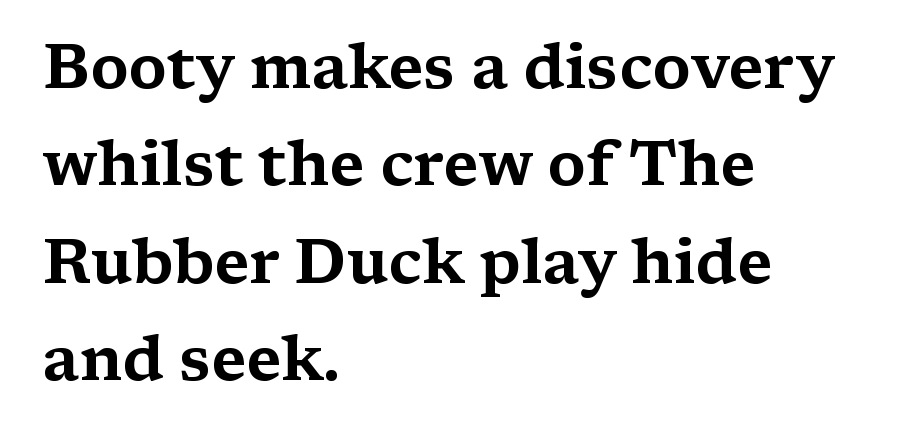
Q: Is the text italic (slanted)? A: No, it is upright.
Q: Is the typeface a serif or a sans-serif typeface? A: Serif.
Q: Is the text underlined? A: No.
Q: How is the paragraph aligned? A: Left-aligned.
Q: Is the spacing between letters normal or unusually wide? A: Normal.
Q: Is the spacing between lines tight, normal or loose? A: Normal.
Q: Width (condensed, normal, or wide)? A: Wide.
Q: Stroke contrast? A: Medium.
Q: x-height? A: Medium.
Q: Monospaced? A: No.
